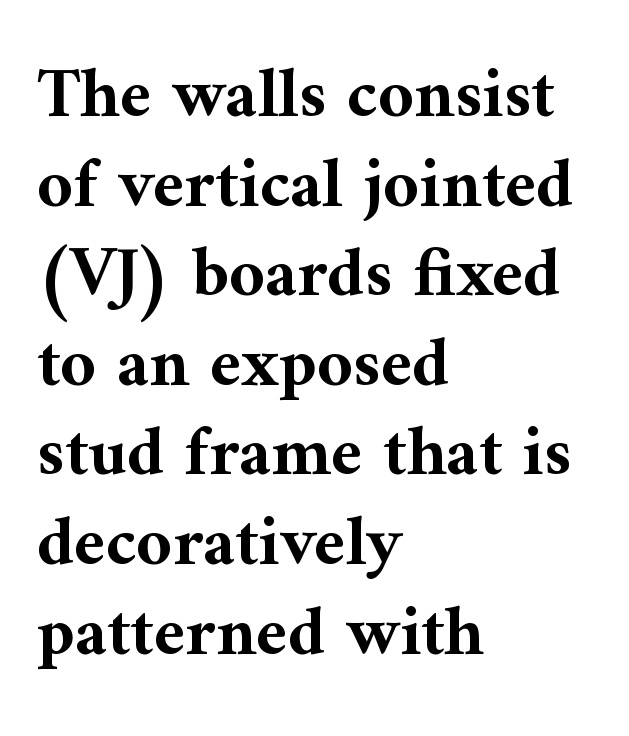
The image shows 70 px bold serif type, upright; set left-aligned, normal line spacing (1.28x), normal letter spacing, not underlined; medium stroke contrast and a medium x-height.
